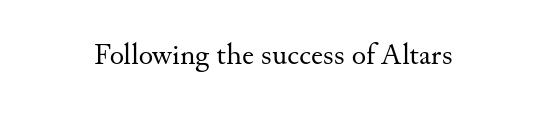
{"serif": "yes", "italic": "no", "bold": "no", "weight": "regular", "width": "normal", "stroke_contrast": "medium", "x_height": "small", "monospaced": "no", "underline": "no", "letter_spacing": "normal", "letter_spacing_em": 0.0, "glyph_px": 30}
